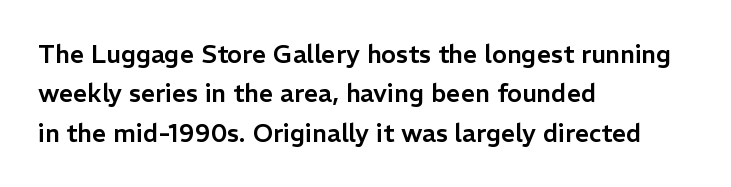
Q: Is the text italic (slanted)? A: No, it is upright.
Q: Is the text underlined? A: No.
Q: How is the paragraph aligned? A: Left-aligned.
Q: Is the spacing between letters normal or unusually wide? A: Normal.
Q: Is the spacing between lines tight, normal or loose? A: Normal.
